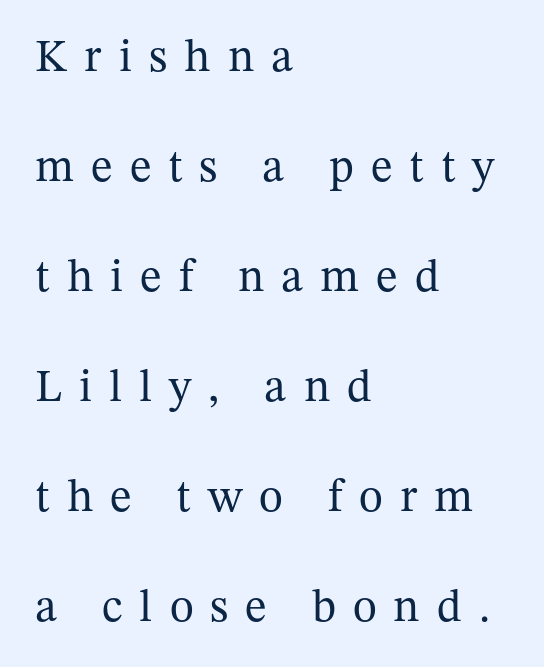
Q: Is the text bold? A: No.
Q: Is the text italic (slanted)? A: No, it is upright.
Q: Is the typeface a serif or a sans-serif typeface? A: Serif.
Q: Is the text underlined? A: No.
Q: How is the paragraph aligned? A: Left-aligned.
Q: Is the spacing between letters normal or unusually wide? A: Unusually wide.
Q: Is the spacing between lines tight, normal or loose? A: Loose.
Q: Width (condensed, normal, or wide)? A: Normal.
Q: Stroke contrast? A: Medium.
Q: x-height? A: Medium.
Q: Monospaced? A: No.
